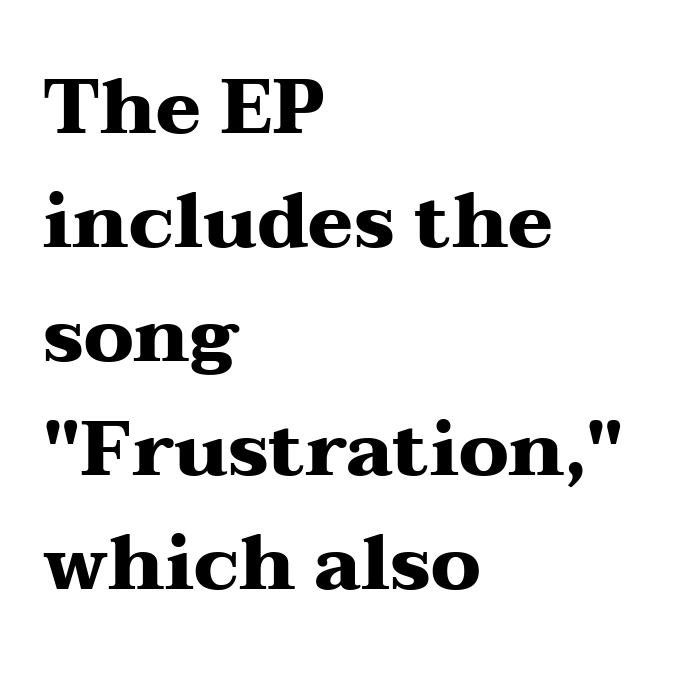
{"serif": "yes", "italic": "no", "bold": "yes", "weight": "heavy", "width": "wide", "stroke_contrast": "medium", "x_height": "medium", "monospaced": "no", "underline": "no", "align": "left", "line_spacing": "normal", "line_spacing_ratio": 1.5, "letter_spacing": "normal", "letter_spacing_em": 0.0, "glyph_px": 76}
